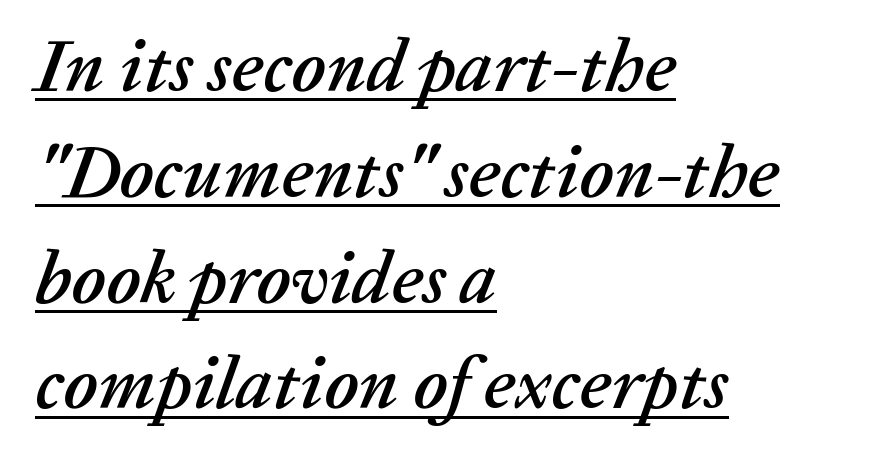
{"italic": "yes", "lean": "right", "slant_degrees": 20, "width": "normal", "stroke_contrast": "low", "x_height": "medium", "monospaced": "no", "underline": "yes", "align": "left", "line_spacing": "normal", "line_spacing_ratio": 1.43, "letter_spacing": "normal", "letter_spacing_em": 0.0, "glyph_px": 74}
